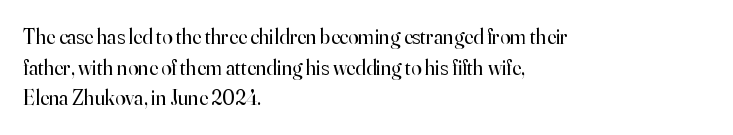
The image shows 21 px text type, upright; set left-aligned, normal line spacing (1.46x), normal letter spacing, not underlined.
